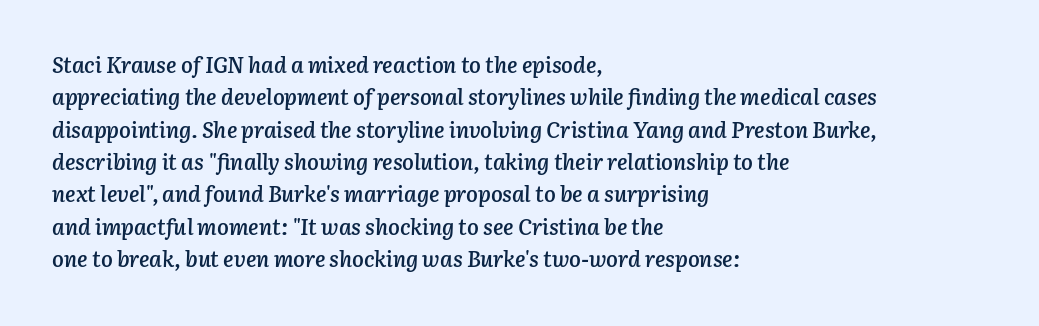
Caption: multi-line text, flush left, ragged right. A normal amount of white space separates one row of letters from the next. In terms of posture, this sample is oblique. The strokes are fattened partway — semibold, not bold. Honestly, the letter spacing is just normal — you wouldn't notice it. Plain, unruled lines of type.
